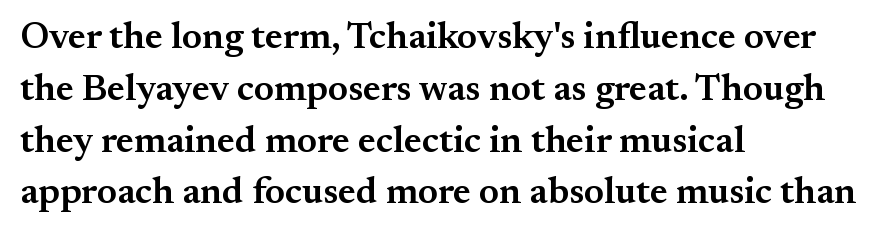
Upright lettering throughout. The paragraph has a hard left edge and a soft right edge. The tracking reads as untouched default to a designer's eye. Unmarked baselines from the first word to the last.
